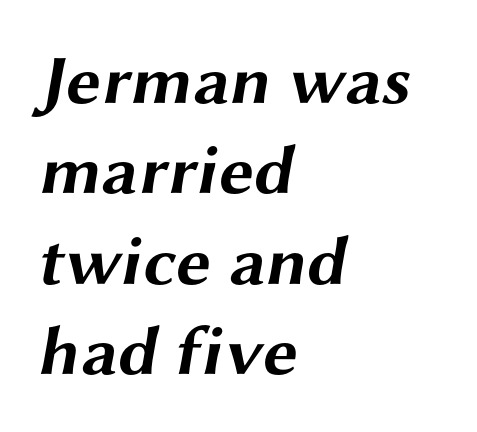
{"serif": "no", "bold": "yes", "weight": "bold", "width": "wide", "stroke_contrast": "medium", "x_height": "medium", "monospaced": "no", "underline": "no", "align": "left", "line_spacing": "normal", "line_spacing_ratio": 1.29, "letter_spacing": "normal", "letter_spacing_em": 0.0, "glyph_px": 70}
